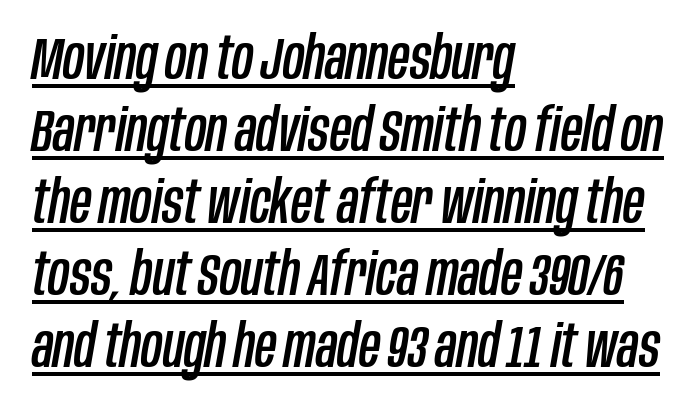
Q: Is the text italic (slanted)? A: Yes, it leans right by about 10 degrees.
Q: Is the text underlined? A: Yes.
Q: How is the paragraph aligned? A: Left-aligned.
Q: Is the spacing between letters normal or unusually wide? A: Normal.
Q: Width (condensed, normal, or wide)? A: Condensed.
Q: Stroke contrast? A: Low.
Q: x-height? A: Large.
Q: Monospaced? A: No.
